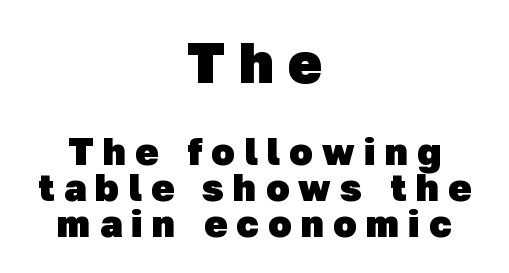
{"serif": "no", "bold": "yes", "weight": "heavy", "width": "normal", "stroke_contrast": "low", "x_height": "medium", "monospaced": "no", "underline": "no", "align": "center", "line_spacing": "tight", "line_spacing_ratio": 0.95, "letter_spacing": "wide", "letter_spacing_em": 0.25, "larger_block": "first", "size_ratio": 1.5, "glyph_px": 57}
